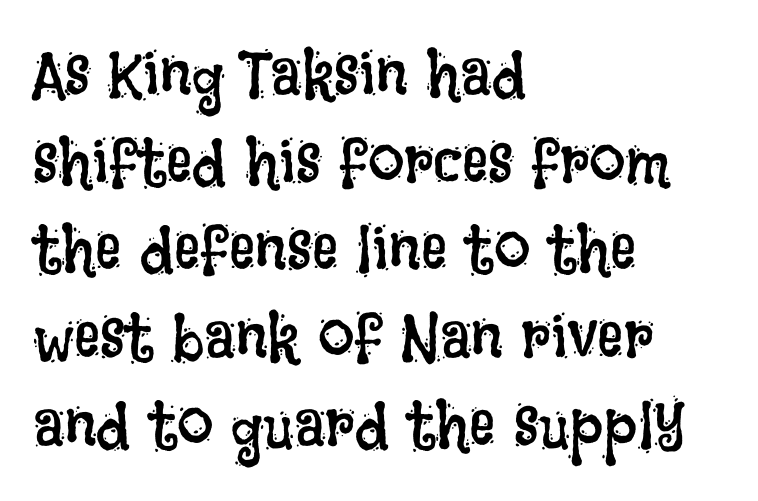
{"italic": "no", "bold": "no", "weight": "regular", "width": "condensed", "stroke_contrast": "low", "x_height": "large", "monospaced": "no", "underline": "no", "align": "left", "line_spacing": "normal", "line_spacing_ratio": 1.35, "letter_spacing": "normal", "letter_spacing_em": 0.0, "glyph_px": 65}
